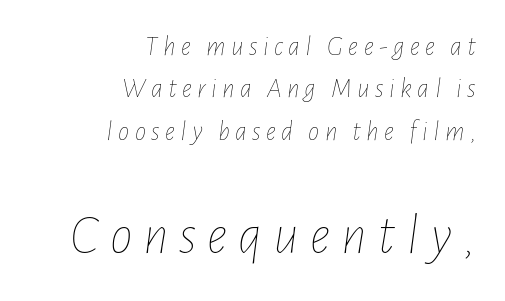
The image shows 57 px thin, condensed type, italic (leaning right); set right-aligned, normal line spacing (1.51x), not underlined; the second (bottom) block is 2.04x larger; low stroke contrast and a medium x-height.
